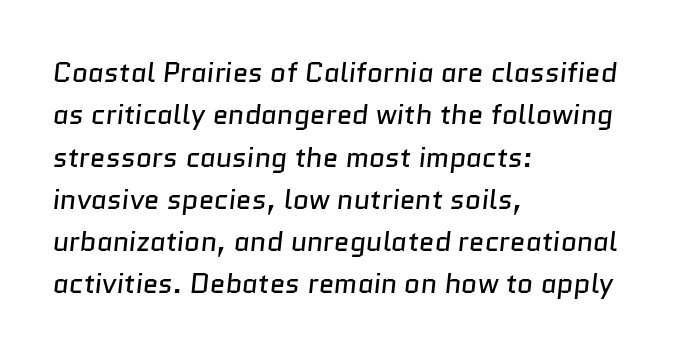
The image shows 28 px regular-weight sans-serif type; set left-aligned, normal line spacing (1.51x), normal letter spacing, not underlined; low stroke contrast and a medium x-height.
